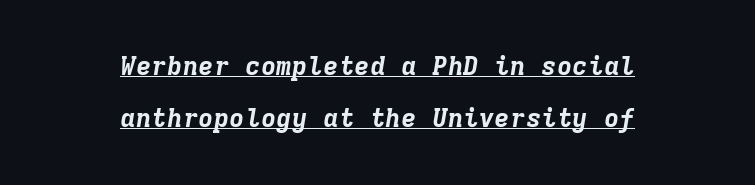
Has an underline been added? It has. The letters are slanted; this is an italic face. Centered paragraph, ragged on both sides. The strokes are fattened all the way to bold.
